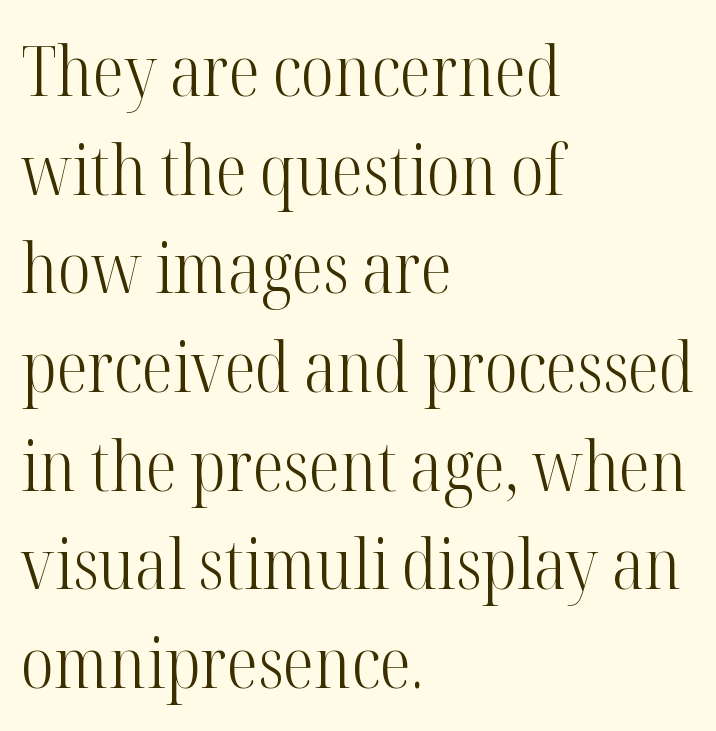
{"serif": "yes", "italic": "no", "bold": "no", "weight": "light", "width": "condensed", "stroke_contrast": "high", "x_height": "medium", "monospaced": "no", "underline": "no", "align": "left", "line_spacing": "normal", "line_spacing_ratio": 1.41, "letter_spacing": "normal", "letter_spacing_em": 0.0, "glyph_px": 70}
